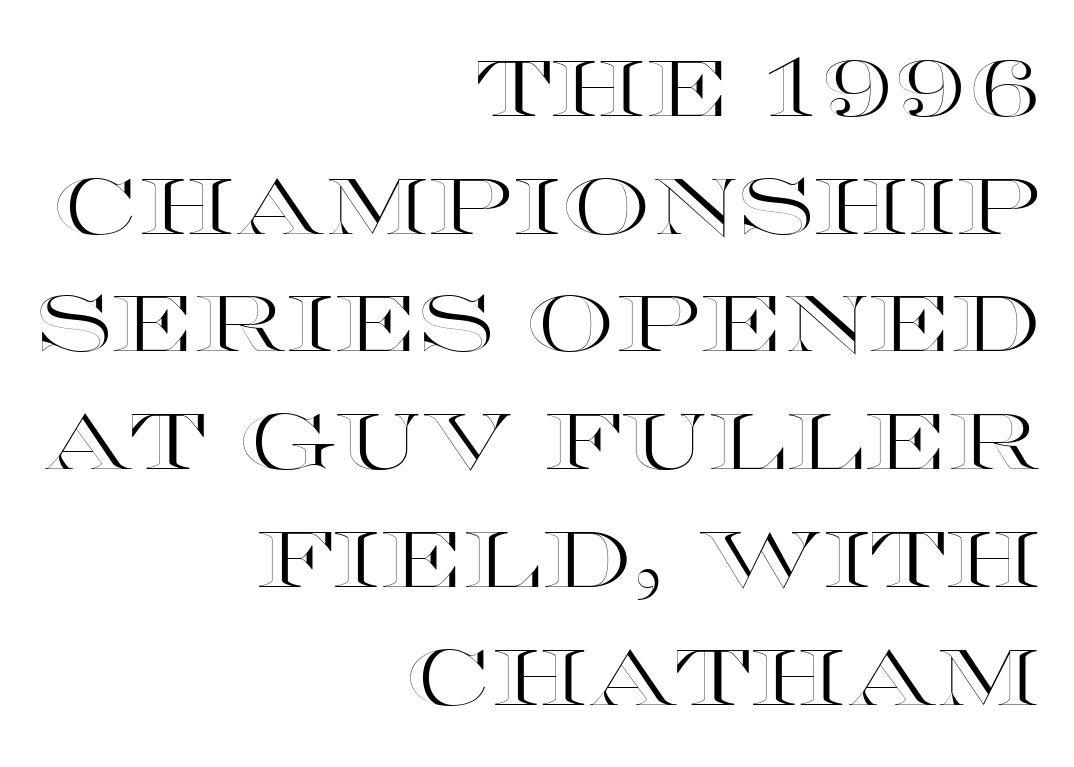
The image shows 79 px wide type, upright; set right-aligned, normal line spacing (1.49x), normal letter spacing, not underlined; a large x-height.
